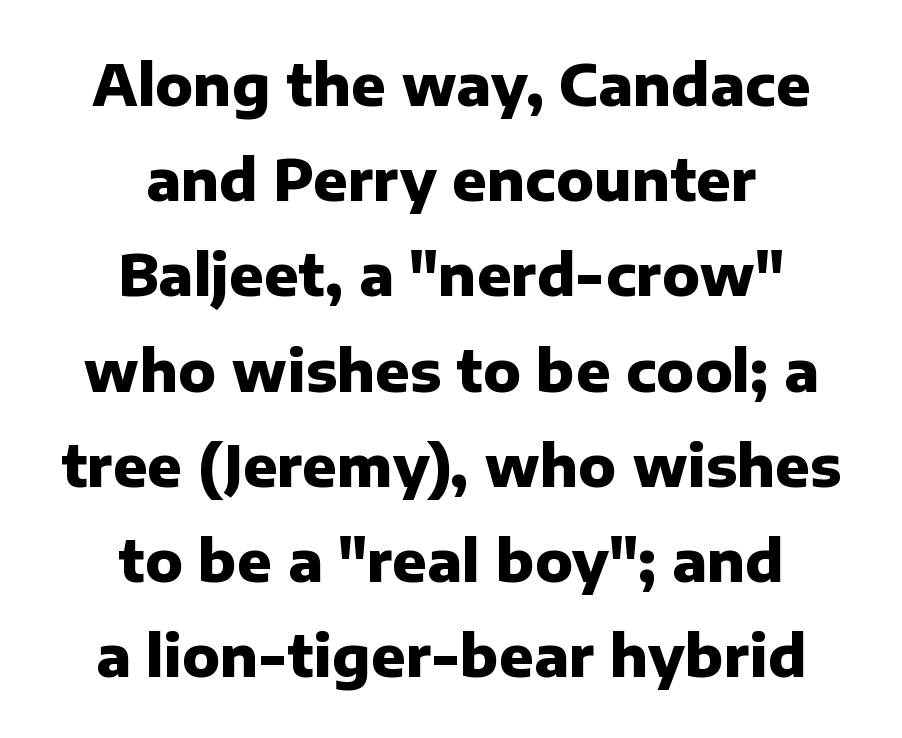
The image shows 57 px heavy sans-serif type, upright; set centered, normal line spacing (1.67x), normal letter spacing, not underlined; low stroke contrast and a medium x-height.
